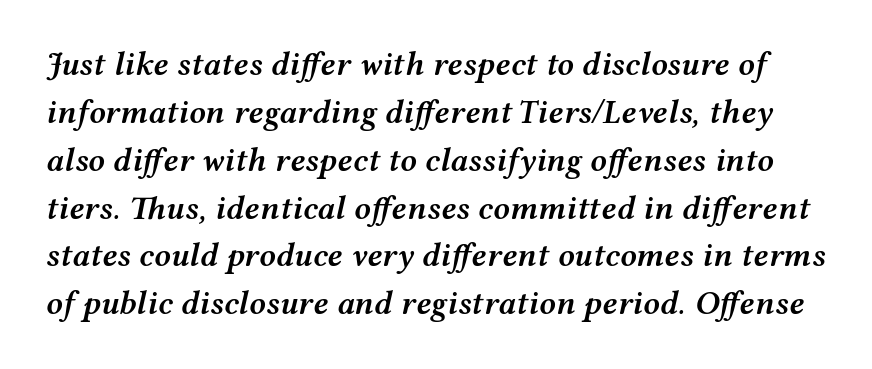
Emphasis by weight is partial: semibold. Horizontal bands of white between lines are of average thickness. An italicized treatment has been applied to the whole sample. No extra tracking has been applied to these lines. The strip under each line holds only bare page.
